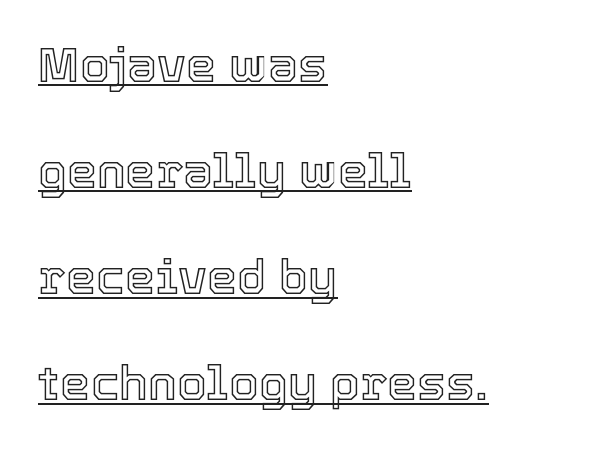
The image shows 48 px text type, upright; set left-aligned, loose line spacing (2.21x), normal letter spacing, underlined; a medium x-height.
